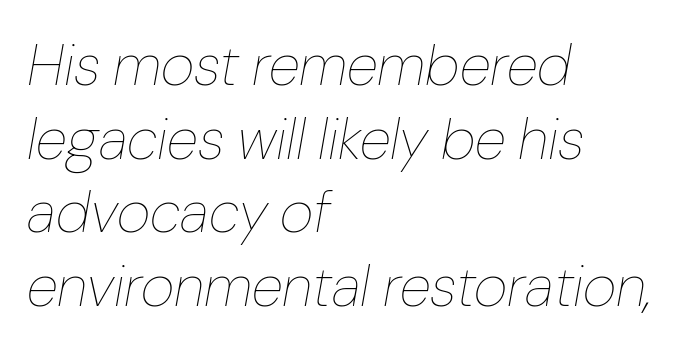
The image shows 58 px thin type, italic (leaning right); set left-aligned, normal line spacing (1.27x), normal letter spacing, not underlined; low stroke contrast and a medium x-height.
